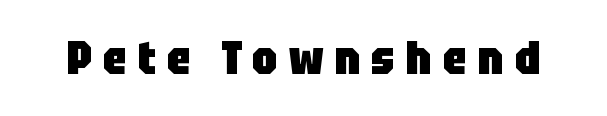
Q: Is the text bold? A: Yes.
Q: Is the text italic (slanted)? A: No, it is upright.
Q: Is the typeface a serif or a sans-serif typeface? A: Sans-serif.
Q: Is the text underlined? A: No.
Q: Is the spacing between letters normal or unusually wide? A: Unusually wide.
Q: Width (condensed, normal, or wide)? A: Condensed.
Q: Stroke contrast? A: Low.
Q: x-height? A: Large.
Q: Monospaced? A: No.
